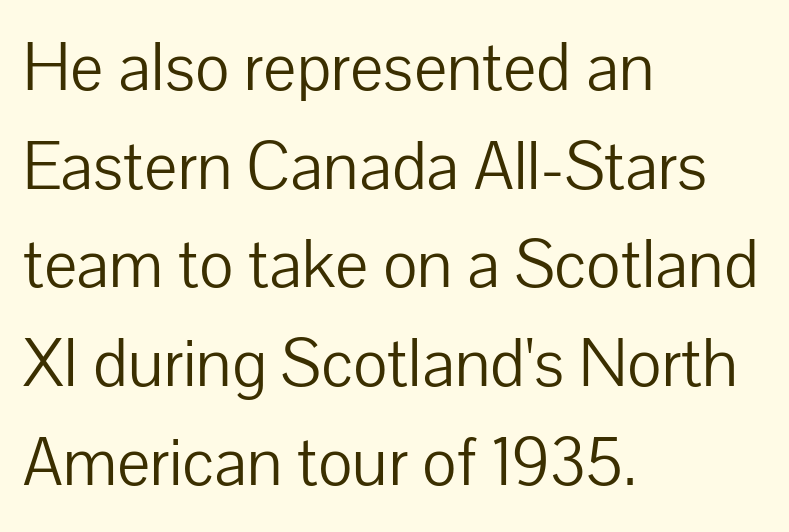
Q: Is the text bold? A: No.
Q: Is the text italic (slanted)? A: No, it is upright.
Q: Is the typeface a serif or a sans-serif typeface? A: Sans-serif.
Q: Is the text underlined? A: No.
Q: How is the paragraph aligned? A: Left-aligned.
Q: Is the spacing between letters normal or unusually wide? A: Normal.
Q: Is the spacing between lines tight, normal or loose? A: Normal.
Q: Width (condensed, normal, or wide)? A: Normal.
Q: Stroke contrast? A: Low.
Q: x-height? A: Medium.
Q: Monospaced? A: No.
